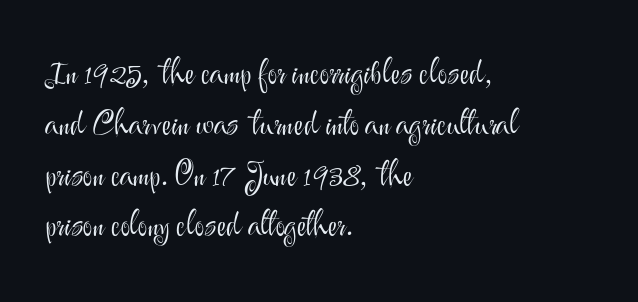
The image shows 33 px light sans-serif type; set left-aligned, normal line spacing (1.54x), normal letter spacing, not underlined; medium stroke contrast and a small x-height.
